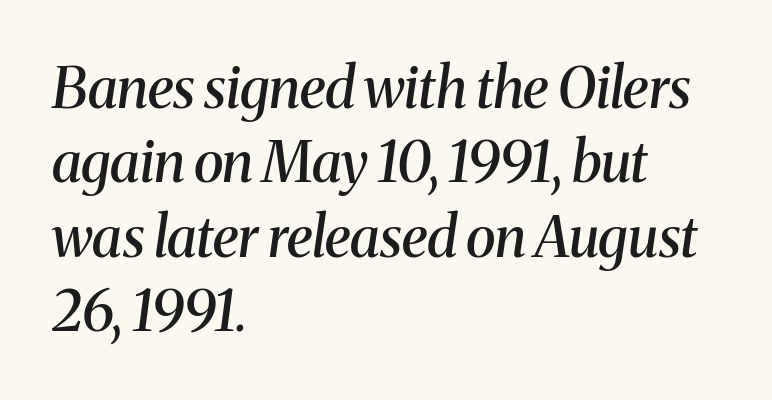
{"serif": "yes", "italic": "yes", "lean": "right", "slant_degrees": 8, "bold": "semi", "weight": "semibold", "width": "normal", "stroke_contrast": "medium", "x_height": "medium", "monospaced": "no", "underline": "no", "align": "left", "line_spacing": "normal", "line_spacing_ratio": 1.33, "letter_spacing": "normal", "letter_spacing_em": 0.0, "glyph_px": 56}
